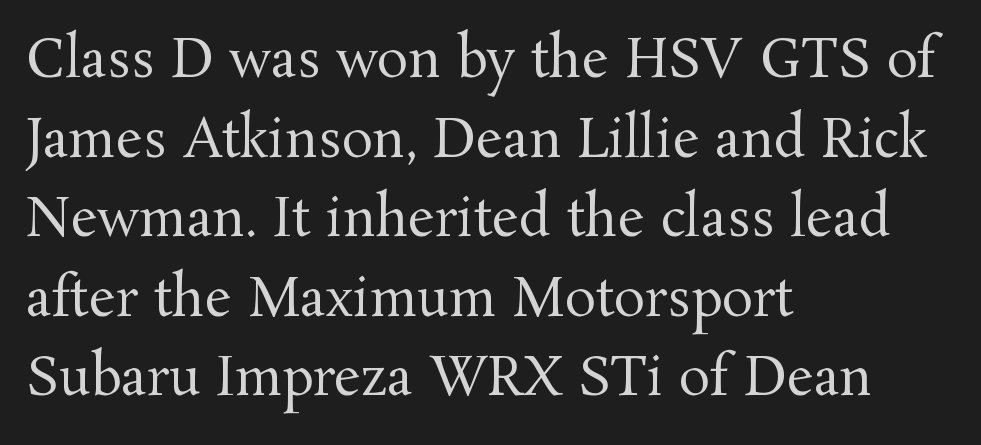
{"serif": "yes", "italic": "no", "bold": "no", "weight": "regular", "width": "normal", "stroke_contrast": "medium", "x_height": "medium", "monospaced": "no", "underline": "no", "align": "left", "line_spacing": "normal", "line_spacing_ratio": 1.53, "letter_spacing": "normal", "letter_spacing_em": 0.0, "glyph_px": 52}
